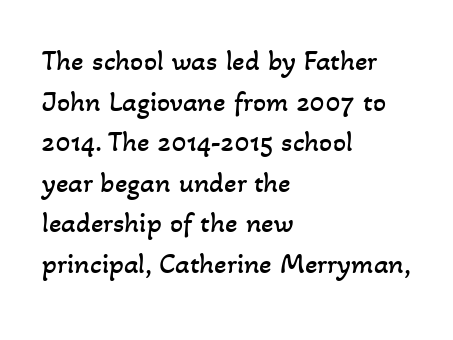
The image shows 29 px regular-weight type; set left-aligned, normal line spacing (1.4x), normal letter spacing, not underlined; low stroke contrast and a small x-height.
